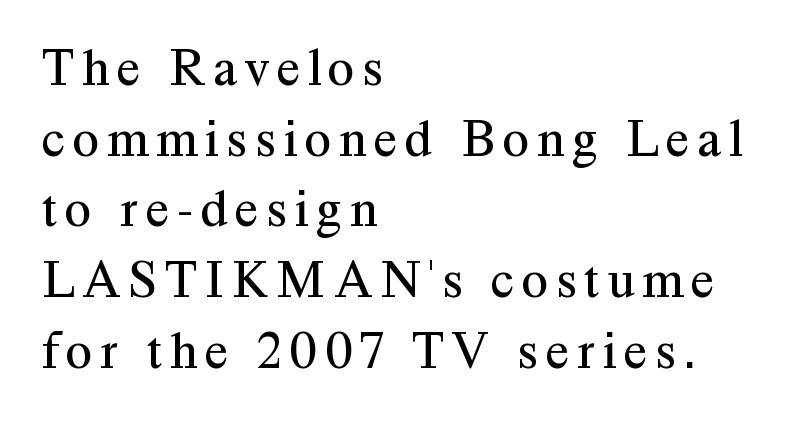
{"serif": "yes", "italic": "no", "bold": "no", "weight": "regular", "width": "normal", "stroke_contrast": "medium", "x_height": "medium", "monospaced": "no", "underline": "no", "align": "left", "line_spacing": "normal", "line_spacing_ratio": 1.31, "glyph_px": 54}
